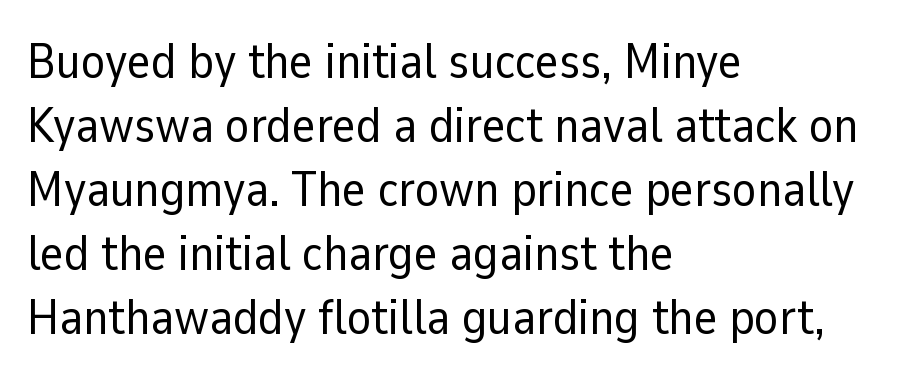
In terms of posture, this sample is upright. The foot of each line stays bare and open. The rows are spaced the way most documents space them. Serif or sans? Sans — the stroke terminals are bare.
